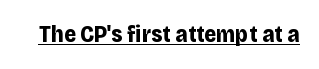
Q: Is the text bold? A: Yes.
Q: Is the text italic (slanted)? A: No, it is upright.
Q: Is the text underlined? A: Yes.
Q: Is the spacing between letters normal or unusually wide? A: Normal.
